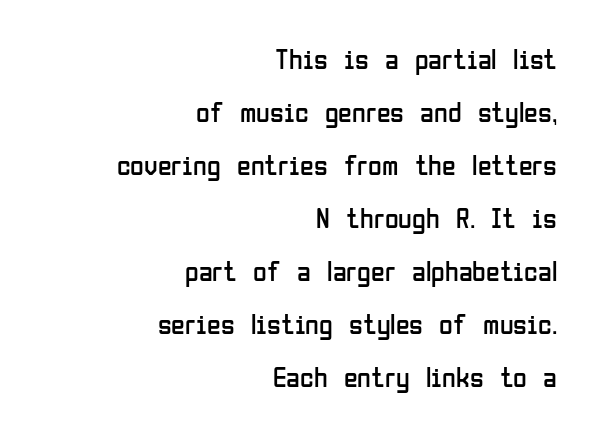
Leftover space on each line is placed entirely before the opening word. Is this a heavy cut? Hardly; it is regular or lighter. Descender tails drop into unmarked territory. Character widths vary here, with narrow letters taking less room than wide ones. Each letter's strokes conclude bluntly, with no projecting serifs.
